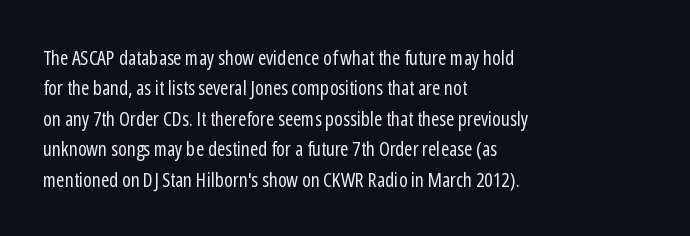
The typesetting does not lean heavy: it is not bold. Words appear dense and cohesive because spacing is normal. Every character sits straight up, as roman type does. What's the leading like? Ordinary, nothing unusual. Glance below the letters and you will spot only blank space.
